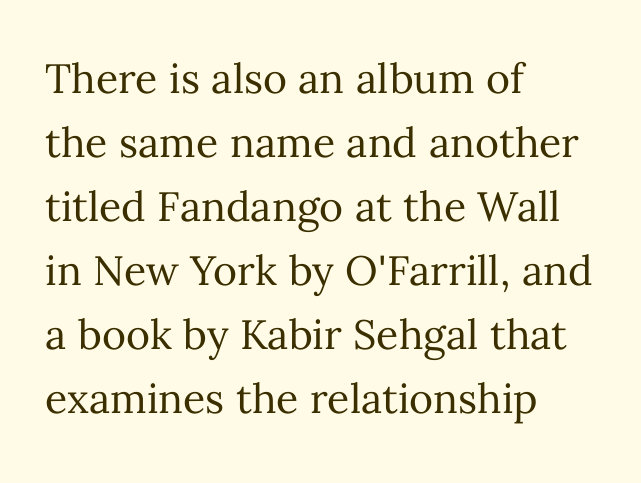
The image shows 41 px regular-weight type, upright; set left-aligned, normal line spacing (1.56x), normal letter spacing, not underlined; medium stroke contrast and a medium x-height.
